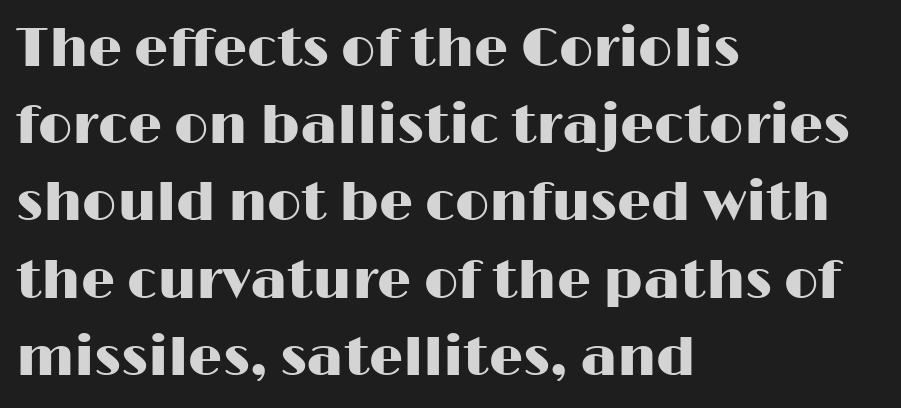
Underline: absent. Each word holds together tightly as a unit, with standard inter-letter gaps. The lines sit at an ordinary, default distance from one another. The font family rendered here belongs to the sans-serif group. Character widths vary here, with narrow letters taking less room than wide ones.
